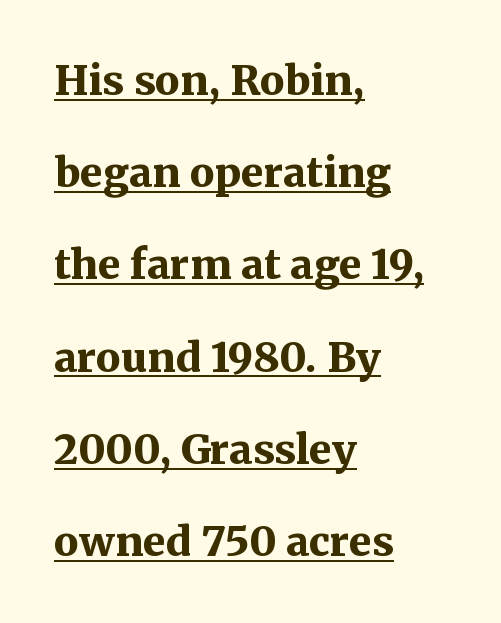
The paragraph has a hard left edge and a soft right edge. Each letter keeps its own natural width here, so spacing adapts to shape. Stroke terminals: seriffed. This sample carries an underscore along the baseline area. Students, this is bold: see how much ink each stroke carries.
